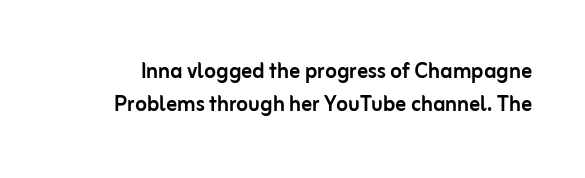
Q: Is the text italic (slanted)? A: No, it is upright.
Q: Is the text underlined? A: No.
Q: Is the spacing between letters normal or unusually wide? A: Normal.
